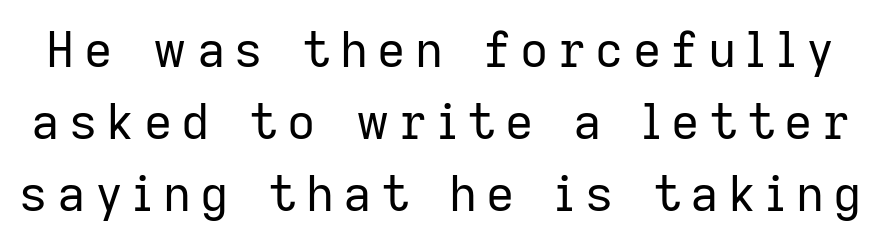
Q: Is the text bold? A: No.
Q: Is the text italic (slanted)? A: No, it is upright.
Q: Is the typeface a serif or a sans-serif typeface? A: Sans-serif.
Q: Is the text underlined? A: No.
Q: Is the spacing between lines tight, normal or loose? A: Normal.
Q: Width (condensed, normal, or wide)? A: Normal.
Q: Stroke contrast? A: Low.
Q: x-height? A: Medium.
Q: Monospaced? A: No.
